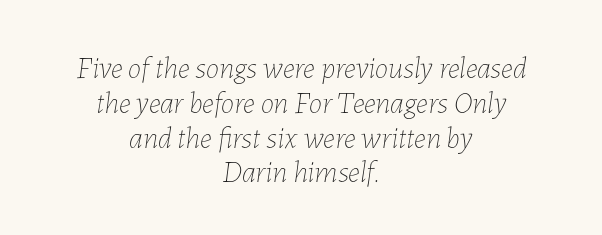
The image shows 30 px thin type, italic (leaning right); set centered, line spacing 1.16x, normal letter spacing, not underlined; low stroke contrast and a medium x-height.
